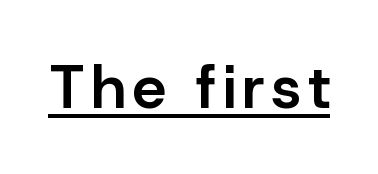
The image shows 61 px semibold sans-serif type, upright; set underlined; low stroke contrast and a medium x-height.
